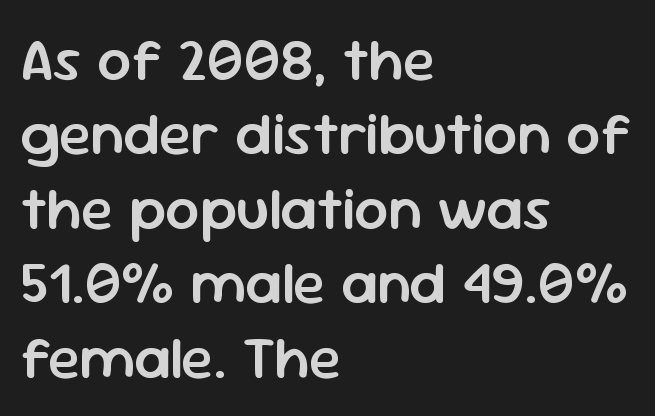
{"serif": "no", "italic": "no", "bold": "semi", "weight": "semibold", "width": "normal", "stroke_contrast": "low", "x_height": "medium", "monospaced": "no", "underline": "no", "align": "left", "line_spacing_ratio": 1.24, "letter_spacing": "normal", "letter_spacing_em": 0.0, "glyph_px": 60}
